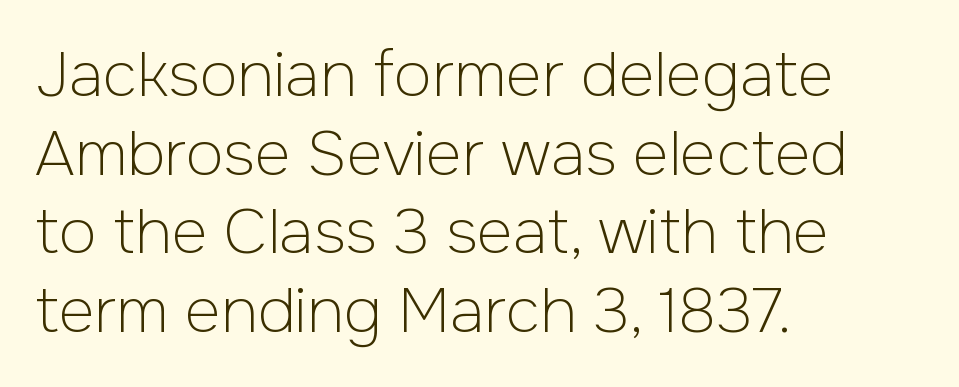
Interline gaps are of average width in this sample. The letters carry no serifs — their stems end cleanly without finishing strokes. The rendering uses natural spacing where letterforms have individual widths. Any mark beneath the type? The region is blank. In terms of posture, this sample is upright.
